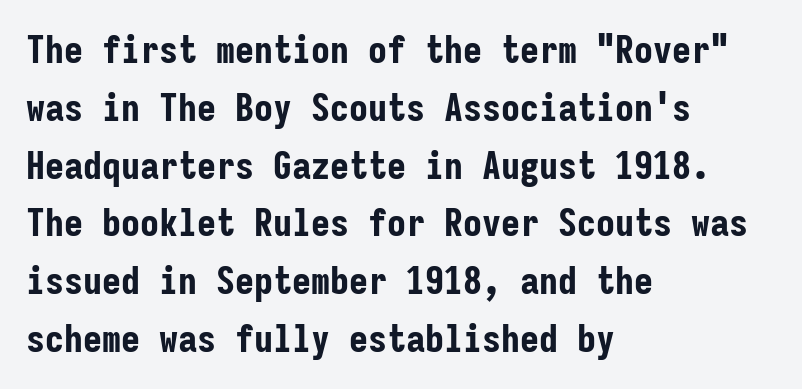
This sample uses a sans-serif face. A typesetter would call this monospace, since all characters share one set width. In terms of leading, this rendering sits right in the middle. Short and long lines alike share a common starting point at left. A clean baseline with only descenders dipping below it.
